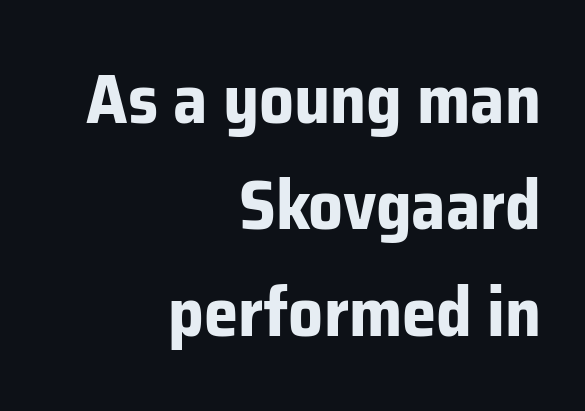
Q: Is the text bold? A: Yes.
Q: Is the text italic (slanted)? A: No, it is upright.
Q: Is the typeface a serif or a sans-serif typeface? A: Sans-serif.
Q: Is the text underlined? A: No.
Q: How is the paragraph aligned? A: Right-aligned.
Q: Is the spacing between letters normal or unusually wide? A: Normal.
Q: Is the spacing between lines tight, normal or loose? A: Normal.
Q: Width (condensed, normal, or wide)? A: Normal.
Q: Stroke contrast? A: Low.
Q: x-height? A: Medium.
Q: Monospaced? A: No.
